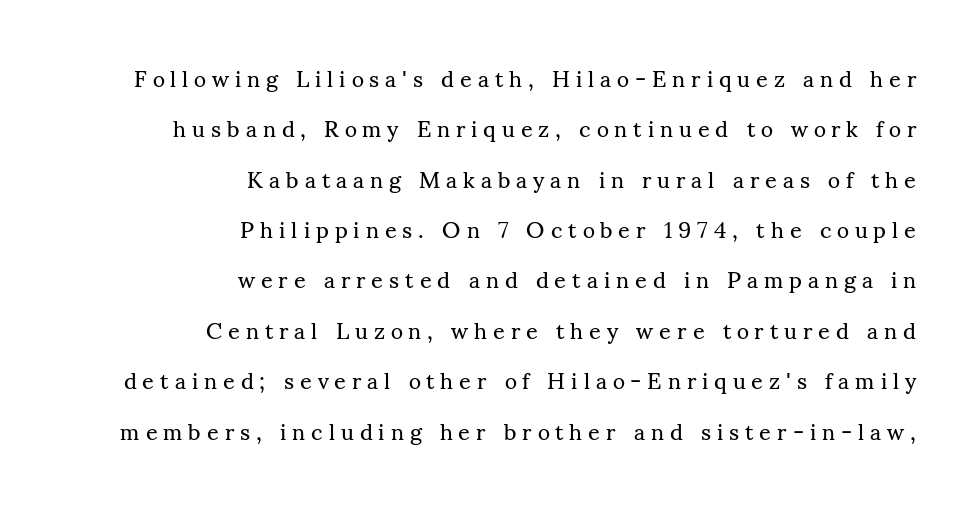
{"italic": "no", "bold": "no", "underline": "no", "align": "right", "line_spacing": "loose", "line_spacing_ratio": 2.19, "letter_spacing": "wide", "letter_spacing_em": 0.26, "glyph_px": 23}
